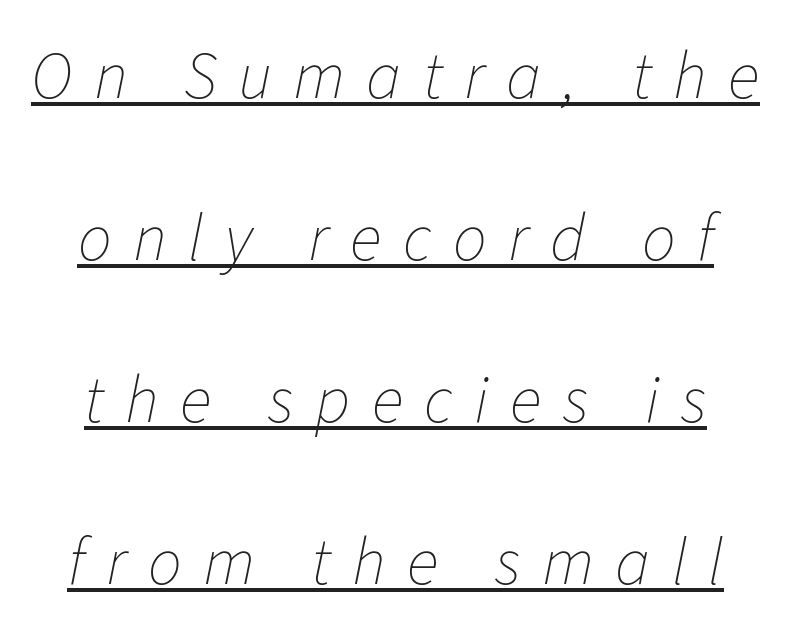
{"italic": "yes", "lean": "right", "slant_degrees": 11, "bold": "no", "weight": "thin", "width": "normal", "stroke_contrast": "low", "x_height": "medium", "monospaced": "no", "underline": "yes", "line_spacing": "loose", "line_spacing_ratio": 2.42, "letter_spacing": "wide", "letter_spacing_em": 0.32, "glyph_px": 67}
